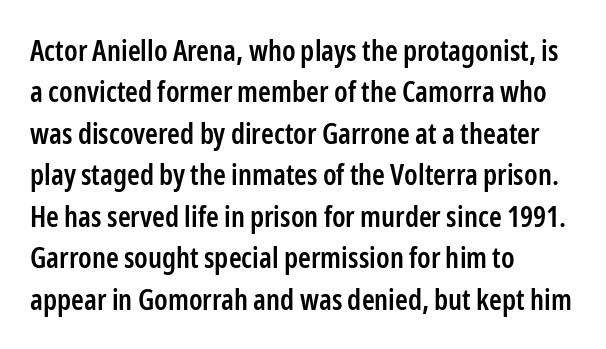
{"serif": "no", "italic": "no", "bold": "semi", "weight": "semibold", "width": "condensed", "stroke_contrast": "low", "x_height": "medium", "monospaced": "no", "underline": "no", "align": "left", "line_spacing": "normal", "line_spacing_ratio": 1.43, "letter_spacing": "normal", "letter_spacing_em": 0.0, "glyph_px": 29}
